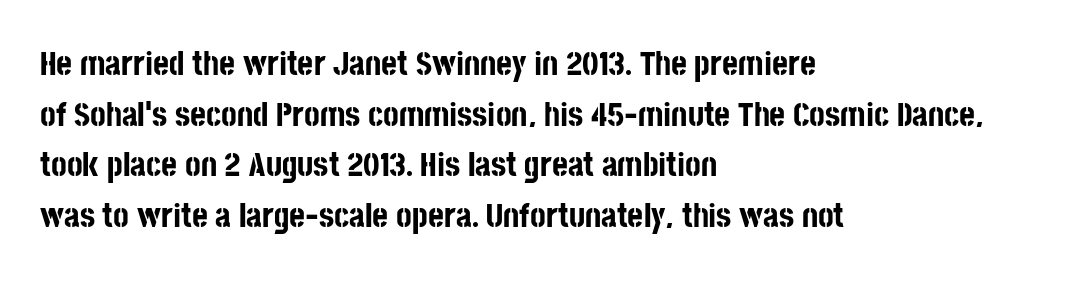
The image shows 34 px bold, condensed sans-serif type, upright; set left-aligned, normal line spacing (1.49x), normal letter spacing, not underlined; low stroke contrast and a large x-height.
